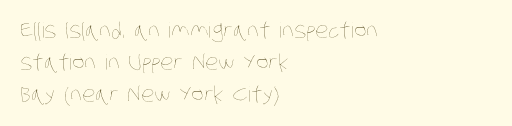
The image shows 21 px text type; set left-aligned, normal line spacing (1.52x), normal letter spacing, not underlined.
